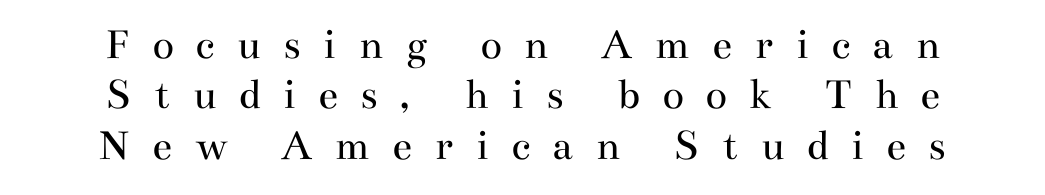
Q: Is the text bold? A: No.
Q: Is the text italic (slanted)? A: No, it is upright.
Q: Is the typeface a serif or a sans-serif typeface? A: Serif.
Q: Is the text underlined? A: No.
Q: How is the paragraph aligned? A: Centered.
Q: Is the spacing between letters normal or unusually wide? A: Unusually wide.
Q: Is the spacing between lines tight, normal or loose? A: Tight.
Q: Width (condensed, normal, or wide)? A: Wide.
Q: Stroke contrast? A: Medium.
Q: x-height? A: Small.
Q: Monospaced? A: No.
